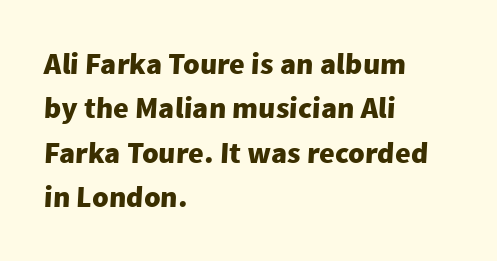
Q: Is the text bold? A: Yes.
Q: Is the typeface a serif or a sans-serif typeface? A: Sans-serif.
Q: Is the text underlined? A: No.
Q: How is the paragraph aligned? A: Left-aligned.
Q: Is the spacing between letters normal or unusually wide? A: Normal.
Q: Is the spacing between lines tight, normal or loose? A: Normal.
Q: Width (condensed, normal, or wide)? A: Normal.
Q: Stroke contrast? A: Low.
Q: x-height? A: Medium.
Q: Monospaced? A: No.
